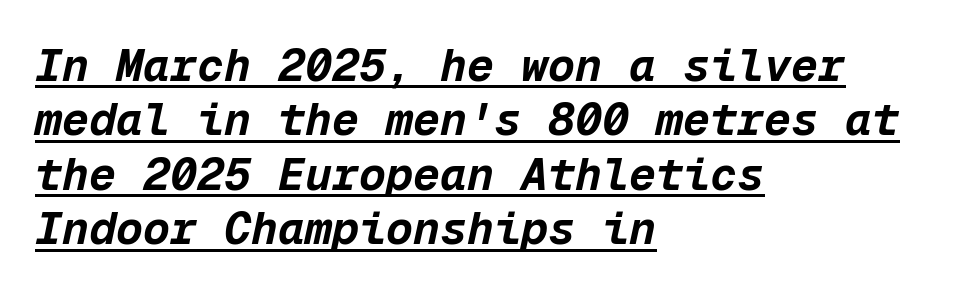
{"italic": "yes", "lean": "right", "slant_degrees": 12, "bold": "yes", "weight": "bold", "width": "normal", "stroke_contrast": "low", "x_height": "medium", "monospaced": "yes", "underline": "yes", "align": "left", "line_spacing_ratio": 1.21, "letter_spacing": "normal", "letter_spacing_em": 0.0, "glyph_px": 45}
